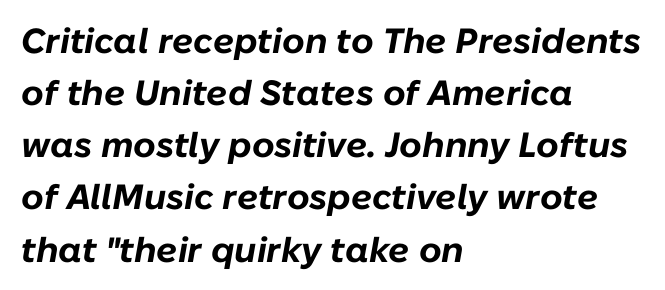
Q: Is the text bold? A: Yes.
Q: Is the text italic (slanted)? A: Yes, it leans right by about 10 degrees.
Q: Is the text underlined? A: No.
Q: How is the paragraph aligned? A: Left-aligned.
Q: Is the spacing between letters normal or unusually wide? A: Normal.
Q: Is the spacing between lines tight, normal or loose? A: Normal.
Q: Width (condensed, normal, or wide)? A: Normal.
Q: Stroke contrast? A: Low.
Q: x-height? A: Medium.
Q: Monospaced? A: No.
